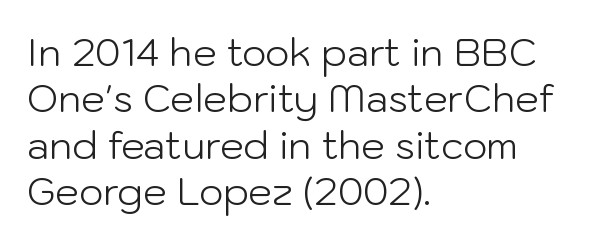
Q: Is the text bold? A: No.
Q: Is the text italic (slanted)? A: No, it is upright.
Q: Is the typeface a serif or a sans-serif typeface? A: Sans-serif.
Q: Is the text underlined? A: No.
Q: How is the paragraph aligned? A: Left-aligned.
Q: Is the spacing between letters normal or unusually wide? A: Normal.
Q: Width (condensed, normal, or wide)? A: Normal.
Q: Stroke contrast? A: Low.
Q: x-height? A: Medium.
Q: Monospaced? A: No.
